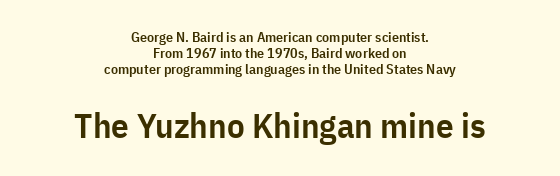
Q: Is the text bold? A: Semi-bold.
Q: Is the text italic (slanted)? A: No, it is upright.
Q: Is the typeface a serif or a sans-serif typeface? A: Sans-serif.
Q: Is the text underlined? A: No.
Q: How is the paragraph aligned? A: Centered.
Q: Is the spacing between letters normal or unusually wide? A: Normal.
Q: Is the spacing between lines tight, normal or loose? A: Tight.
Q: Which block of text is set in a larger size, the first (top) or the second (bottom)? A: The second (bottom) one.
Q: Width (condensed, normal, or wide)? A: Condensed.
Q: Stroke contrast? A: Low.
Q: x-height? A: Medium.
Q: Monospaced? A: No.
